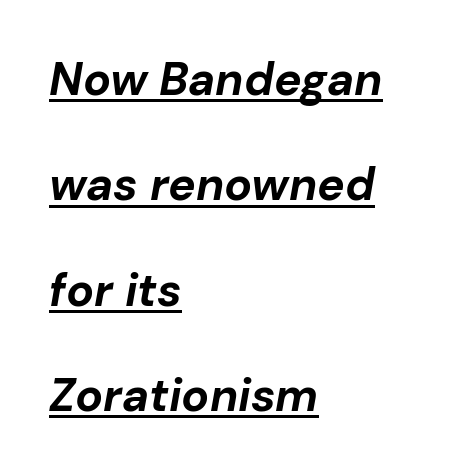
The lettering tilts uniformly, giving the passage an italic look. Loosely led — the rows are spread out. Line starts are locked; line ends wander. Spacing verdict: proportional, widths tailored to each character.
